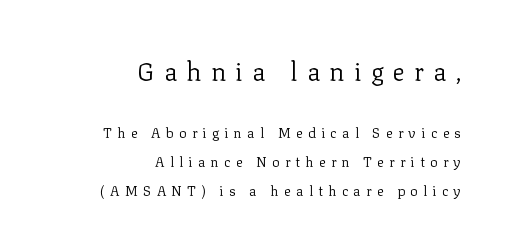
{"italic": "no", "bold": "no", "underline": "no", "align": "right", "line_spacing": "loose", "line_spacing_ratio": 2.06, "letter_spacing": "wide", "letter_spacing_em": 0.38, "larger_block": "first", "size_ratio": 1.79, "glyph_px": 25}
